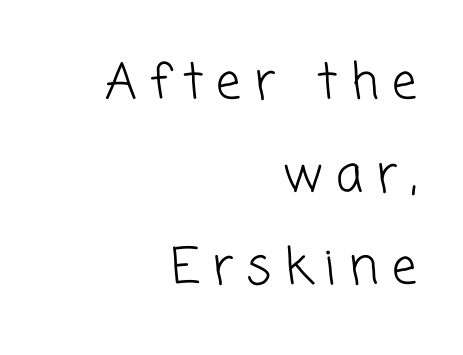
{"serif": "no", "bold": "no", "weight": "light", "width": "normal", "stroke_contrast": "low", "x_height": "medium", "monospaced": "no", "underline": "no", "align": "right", "line_spacing_ratio": 1.89, "letter_spacing": "wide", "letter_spacing_em": 0.27, "glyph_px": 49}
